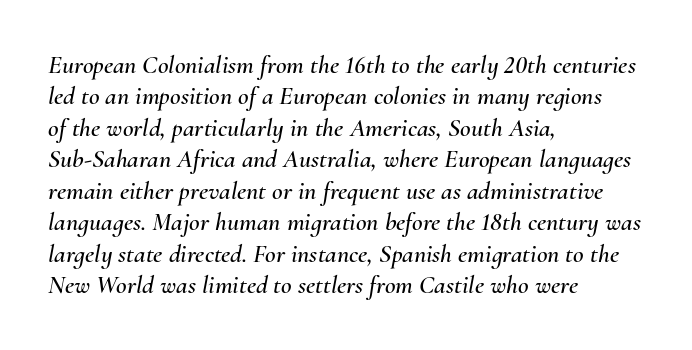
The rag falls on the right side of this text block. Each word holds together tightly as a unit, with standard inter-letter gaps. Notice how the stems are inclined rather than vertical — that's the hallmark of italics. Nobody drew a line under any word here.
